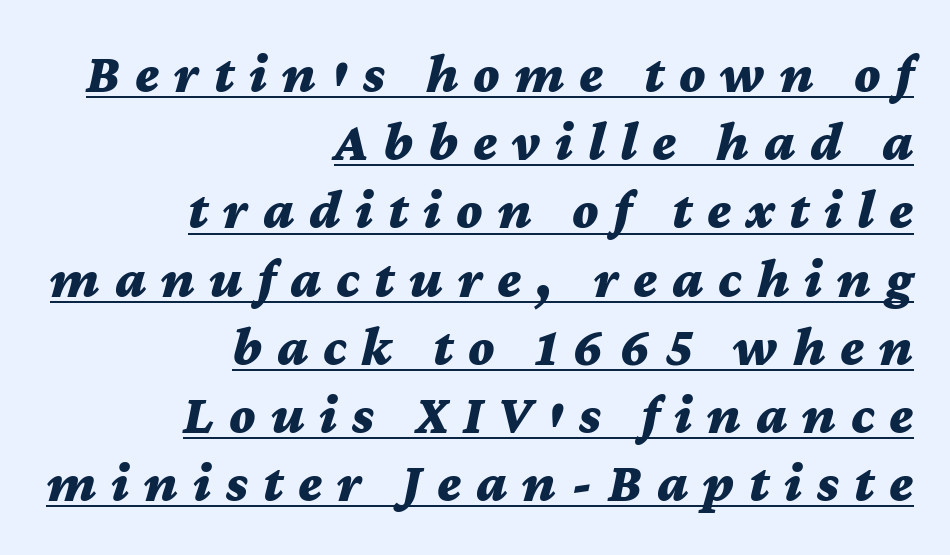
Q: Is the text bold? A: Yes.
Q: Is the text italic (slanted)? A: Yes, it leans right by about 12 degrees.
Q: Is the text underlined? A: Yes.
Q: How is the paragraph aligned? A: Right-aligned.
Q: Is the spacing between letters normal or unusually wide? A: Unusually wide.
Q: Width (condensed, normal, or wide)? A: Wide.
Q: Stroke contrast? A: Medium.
Q: x-height? A: Medium.
Q: Monospaced? A: No.
